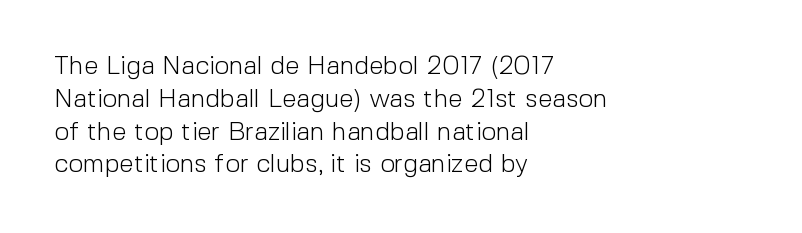
Q: Is the text bold? A: No.
Q: Is the text italic (slanted)? A: No, it is upright.
Q: Is the text underlined? A: No.
Q: How is the paragraph aligned? A: Left-aligned.
Q: Is the spacing between letters normal or unusually wide? A: Normal.
Q: Is the spacing between lines tight, normal or loose? A: Normal.
